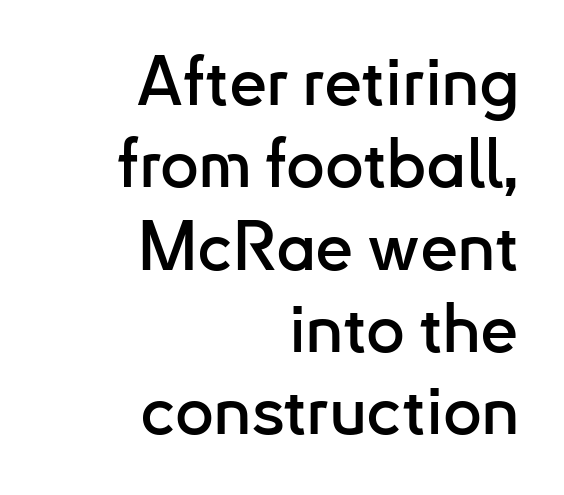
{"serif": "no", "italic": "no", "width": "normal", "stroke_contrast": "low", "x_height": "small", "monospaced": "no", "underline": "no", "align": "right", "line_spacing_ratio": 1.21, "letter_spacing": "normal", "letter_spacing_em": 0.0, "glyph_px": 68}
